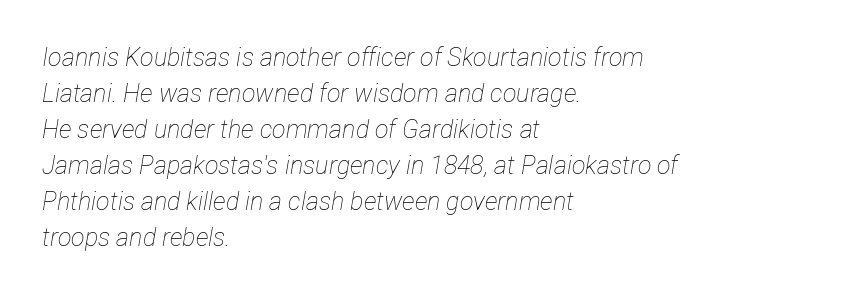
The image shows 25 px text type, italic (leaning right); set left-aligned, normal line spacing (1.44x), normal letter spacing, not underlined.
